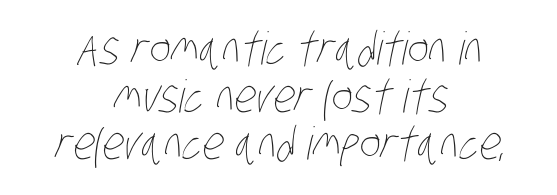
The image shows 45 px thin, condensed type; set centered, tight line spacing (1.06x), normal letter spacing, not underlined; low stroke contrast and a large x-height.
